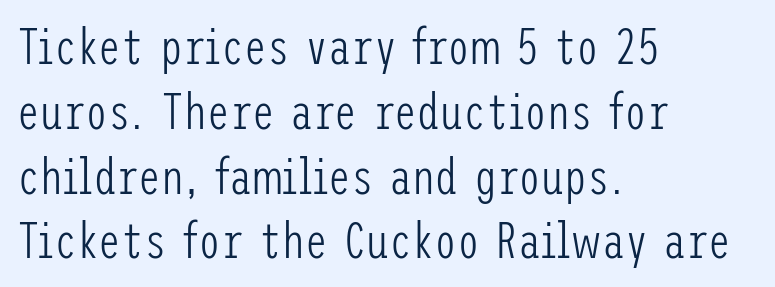
Q: Is the text bold? A: No.
Q: Is the text italic (slanted)? A: No, it is upright.
Q: Is the typeface a serif or a sans-serif typeface? A: Sans-serif.
Q: Is the text underlined? A: No.
Q: How is the paragraph aligned? A: Left-aligned.
Q: Is the spacing between letters normal or unusually wide? A: Normal.
Q: Is the spacing between lines tight, normal or loose? A: Normal.
Q: Width (condensed, normal, or wide)? A: Condensed.
Q: Stroke contrast? A: Low.
Q: x-height? A: Medium.
